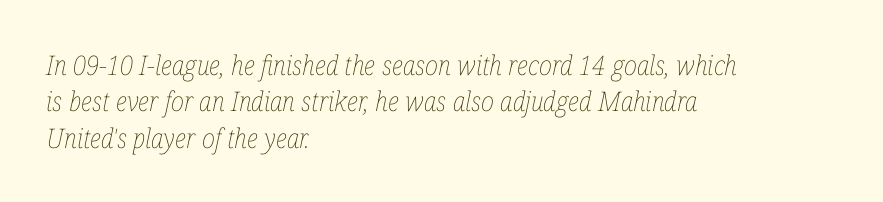
The image shows 27 px text type, italic (leaning right); set left-aligned, normal line spacing (1.35x), normal letter spacing, not underlined.
